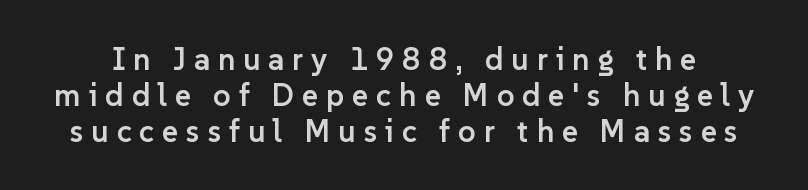
The image shows 31 px semibold sans-serif type, upright; set line spacing 1.16x, unusually wide letter spacing (+0.25 em), not underlined; low stroke contrast and a medium x-height.
